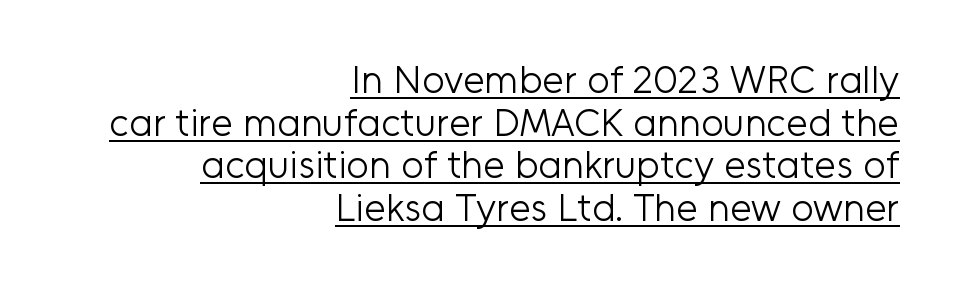
The image shows 39 px light sans-serif type, upright; set right-aligned, tight line spacing (1.09x), normal letter spacing, underlined; low stroke contrast and a medium x-height.
